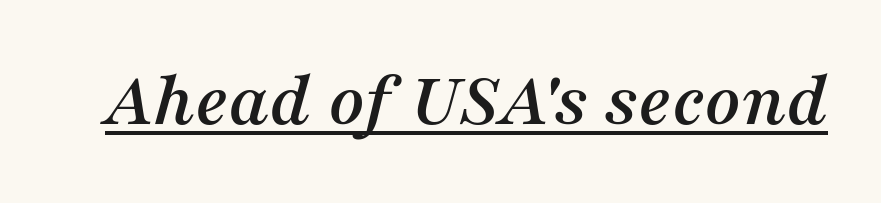
What decoration does the sample have? An underline. Rendered with sloped, italic letterforms. Do the characters align in a grid? No, the font is proportional. The glyphs in this specimen are seriffed.
